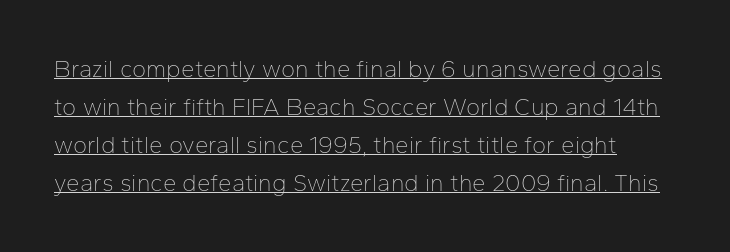
The letters stand upright; this is a roman face. Glance below the letters and you will spot a drawn line. Stroke thickness stays within the range of a standard reading face or lighter. You could call the tracking neutral — neither tight nor loose. Vertically, the passage feels balanced, rows spaced as you'd expect.
